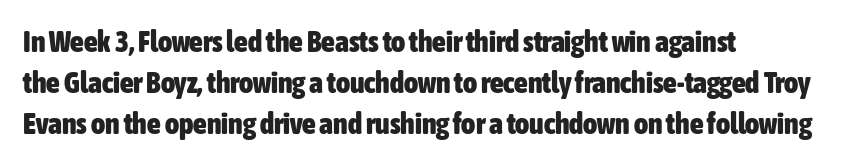
The lettering holds an erect, upright posture throughout. Decoration check: the copy has no underline. The ragged edge is on the right, which tells us the setting is flush left. The face used here is proportionally spaced, like ordinary book or web type. Tracking value appears to be zero — textbook default spacing. The space between consecutive lines is moderate.
